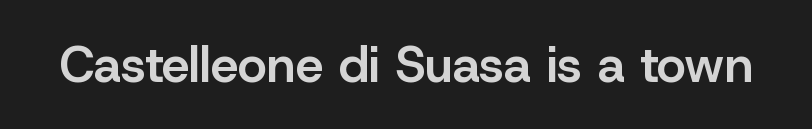
The tracking reads as untouched default to a designer's eye. The passage shown is typed in a proportional face where columns would drift. Posture: straight, roman, zero tilt. Type style note: lacks serifs. Unmarked baselines from the first word to the last.
